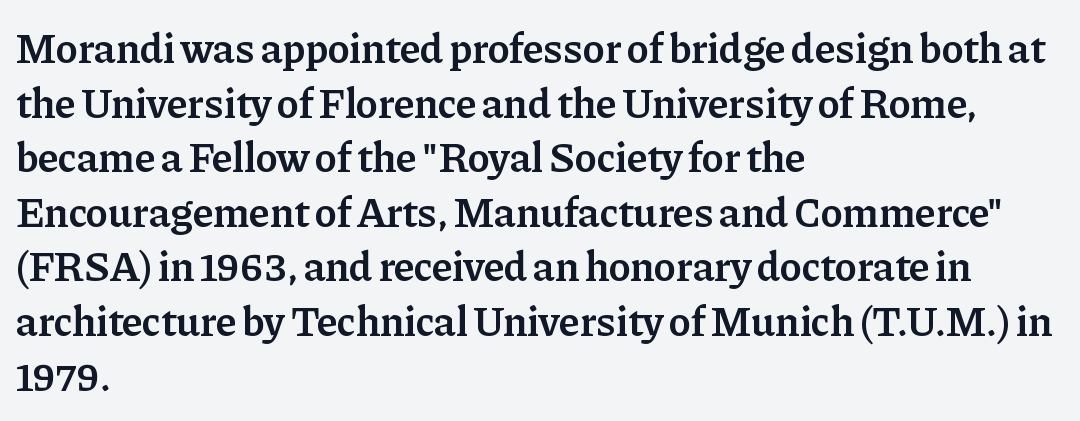
The image shows 42 px semibold serif type, upright; set left-aligned, normal line spacing (1.3x), normal letter spacing, not underlined; low stroke contrast and a medium x-height.
